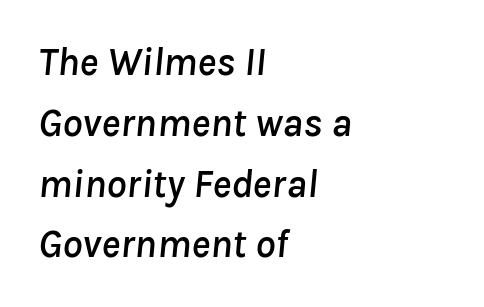
The designer left line spacing at the default. Characters are canted at an angle relative to the baseline's perpendicular. This sample has the flowing, uneven cadence of proportional lettering. Standard letterfit; no display-style spreading of the glyphs. Descender tails drop into unmarked territory.
